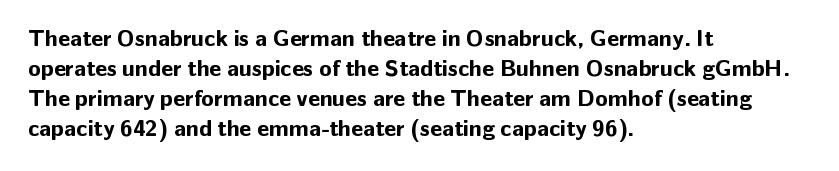
Does extra space separate the letters? No, they use regular spacing. The passage is arranged the way most books set body copy — flush left. Successive baselines arrive at the customary interval. Posture: upright roman. Is the type bold? Yes — the strokes are clearly thick and heavy.
